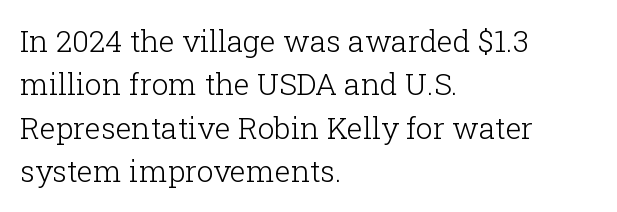
{"serif": "yes", "italic": "no", "bold": "no", "weight": "light", "width": "normal", "stroke_contrast": "low", "x_height": "medium", "monospaced": "no", "underline": "no", "align": "left", "line_spacing": "normal", "line_spacing_ratio": 1.45, "letter_spacing": "normal", "letter_spacing_em": 0.0, "glyph_px": 30}
